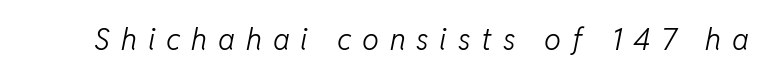
The image shows 30 px light type, italic (leaning right); set unusually wide letter spacing (+0.36 em), not underlined; low stroke contrast and a medium x-height.
